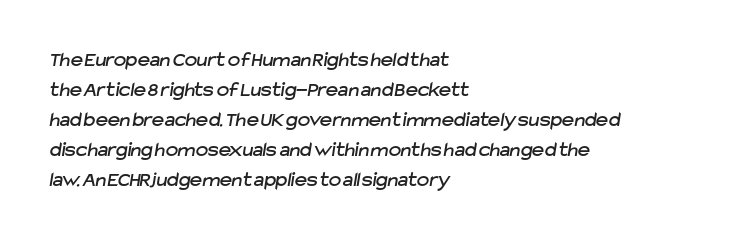
The image shows 21 px text type; set left-aligned, normal line spacing (1.43x), normal letter spacing, not underlined.
